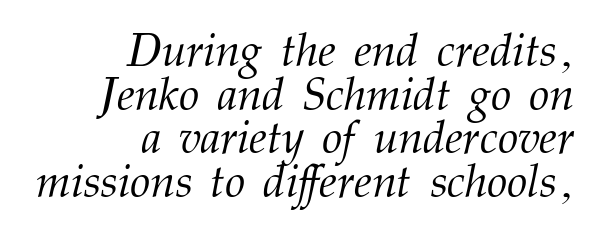
{"serif": "yes", "italic": "yes", "lean": "right", "slant_degrees": 12, "bold": "no", "weight": "light", "width": "normal", "stroke_contrast": "medium", "x_height": "medium", "monospaced": "no", "underline": "no", "align": "right", "line_spacing": "tight", "line_spacing_ratio": 0.95, "letter_spacing": "normal", "letter_spacing_em": 0.0, "glyph_px": 46}
